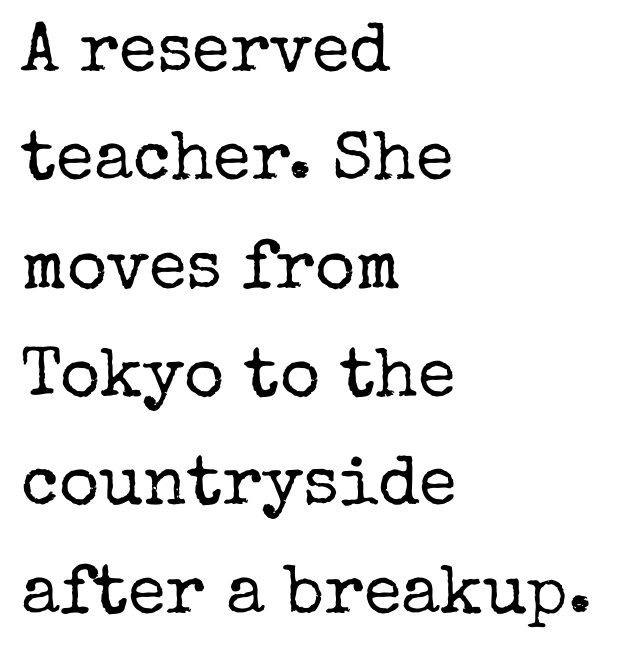
Q: Is the text bold? A: No.
Q: Is the text italic (slanted)? A: No, it is upright.
Q: Is the typeface a serif or a sans-serif typeface? A: Serif.
Q: Is the text underlined? A: No.
Q: How is the paragraph aligned? A: Left-aligned.
Q: Is the spacing between letters normal or unusually wide? A: Normal.
Q: Is the spacing between lines tight, normal or loose? A: Normal.
Q: Width (condensed, normal, or wide)? A: Normal.
Q: Stroke contrast? A: Low.
Q: x-height? A: Medium.
Q: Monospaced? A: No.
